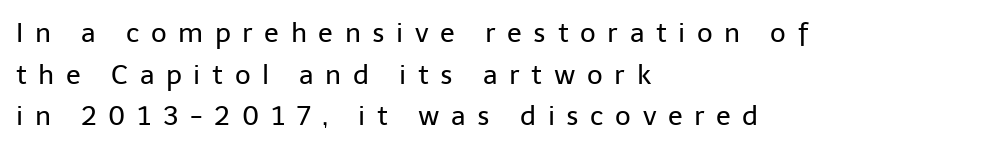
The lettering holds an erect, upright posture throughout. Has an underline been added? It has not. Quick note: interline space is typical. These lines have a slow, spaced-out rhythm from letter to letter. The cut favours lightness, reaching ordinary text weight at its darkest. In CSS terms this would be text-align: left.
